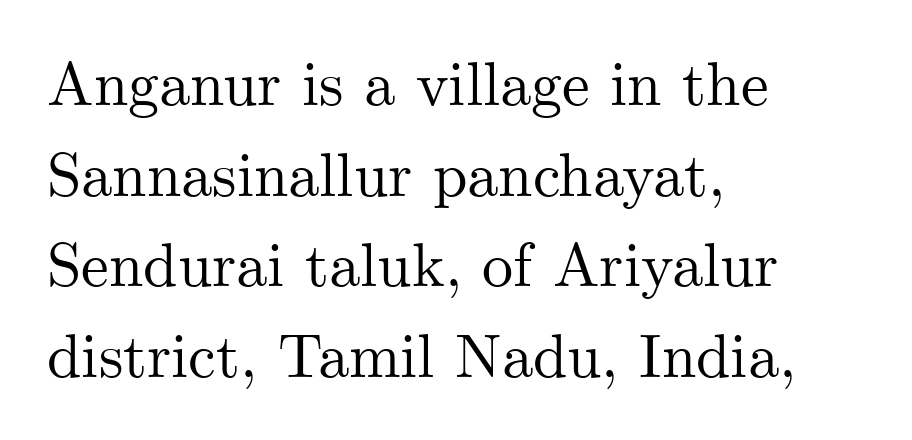
The foot of each line stays bare and open. Ordinary non-slanted type is in use. Words appear dense and cohesive because spacing is normal. The type family on display is of the serif kind. Short and long lines alike share a common starting point at left. Each new line begins a customary step beneath the previous one.
